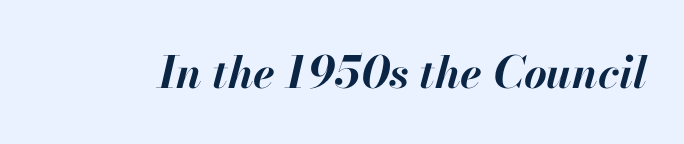
Compared with ordinary roman type, these characters are visibly tilted. Rule under the text: the space is simply empty. Each letter keeps its own natural width here, so spacing adapts to shape. Glyph-to-glyph distance matches everyday printed text. Plenty of ink on the page — the face is bold.
